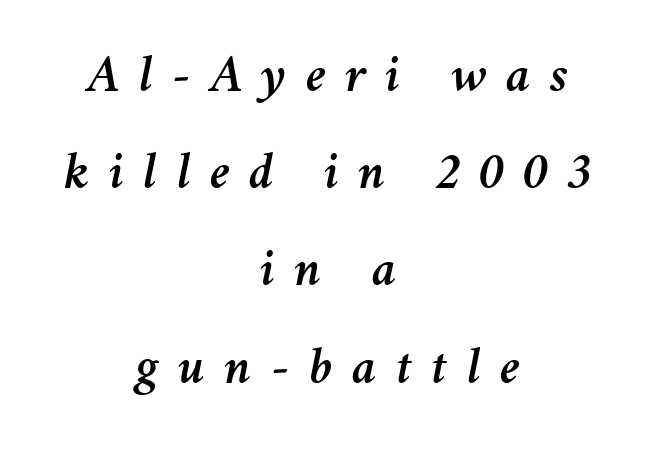
{"italic": "yes", "lean": "right", "slant_degrees": 11, "width": "normal", "stroke_contrast": "medium", "x_height": "medium", "monospaced": "no", "underline": "no", "align": "center", "line_spacing_ratio": 1.87, "letter_spacing": "wide", "letter_spacing_em": 0.37, "glyph_px": 52}
